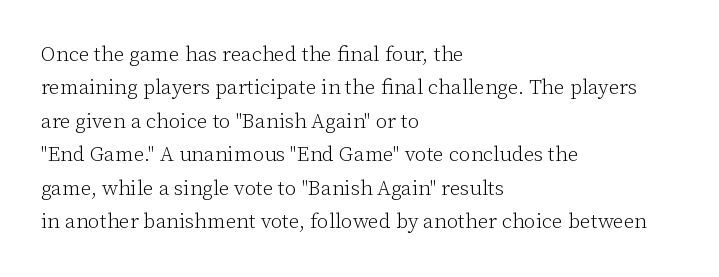
Q: Is the text bold? A: No.
Q: Is the text italic (slanted)? A: No, it is upright.
Q: Is the text underlined? A: No.
Q: How is the paragraph aligned? A: Left-aligned.
Q: Is the spacing between letters normal or unusually wide? A: Normal.
Q: Is the spacing between lines tight, normal or loose? A: Normal.
